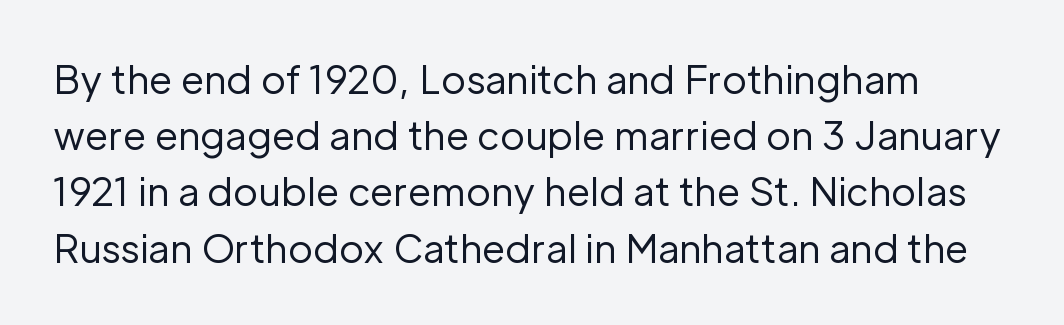
The image shows 38 px regular-weight sans-serif type, upright; set normal line spacing (1.48x), normal letter spacing, not underlined; low stroke contrast and a medium x-height.
